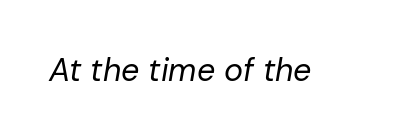
{"italic": "yes", "lean": "right", "slant_degrees": 10, "bold": "no", "weight": "regular", "width": "normal", "stroke_contrast": "low", "x_height": "medium", "monospaced": "no", "underline": "no", "letter_spacing": "normal", "letter_spacing_em": 0.0, "glyph_px": 32}
